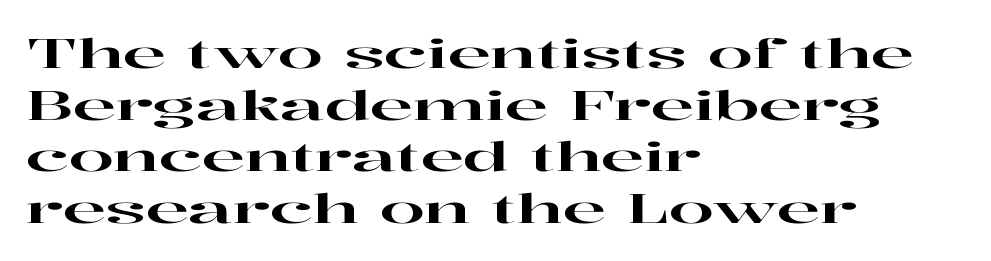
The image shows 40 px wide serif type, upright; set left-aligned, normal line spacing (1.29x), normal letter spacing, not underlined; high stroke contrast and a medium x-height.
